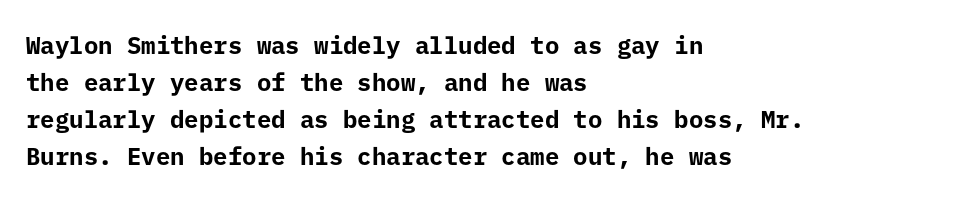
{"italic": "no", "bold": "yes", "underline": "no", "align": "left", "line_spacing": "normal", "line_spacing_ratio": 1.54, "letter_spacing": "normal", "letter_spacing_em": 0.0, "glyph_px": 24}
